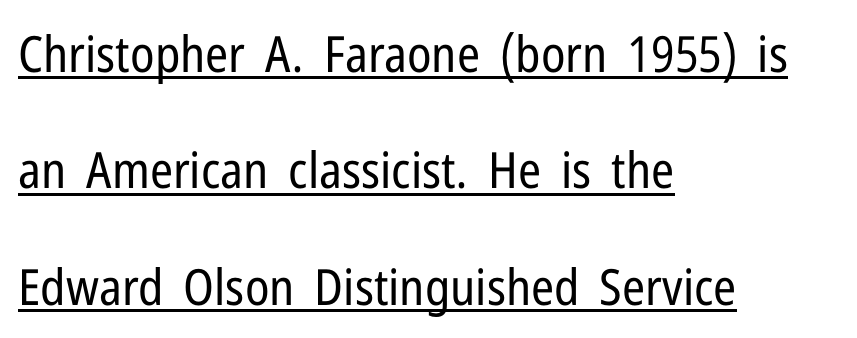
{"serif": "no", "italic": "no", "bold": "no", "weight": "regular", "width": "condensed", "stroke_contrast": "low", "x_height": "medium", "monospaced": "no", "underline": "yes", "align": "left", "line_spacing": "loose", "line_spacing_ratio": 2.33, "letter_spacing": "normal", "letter_spacing_em": 0.0, "glyph_px": 50}
